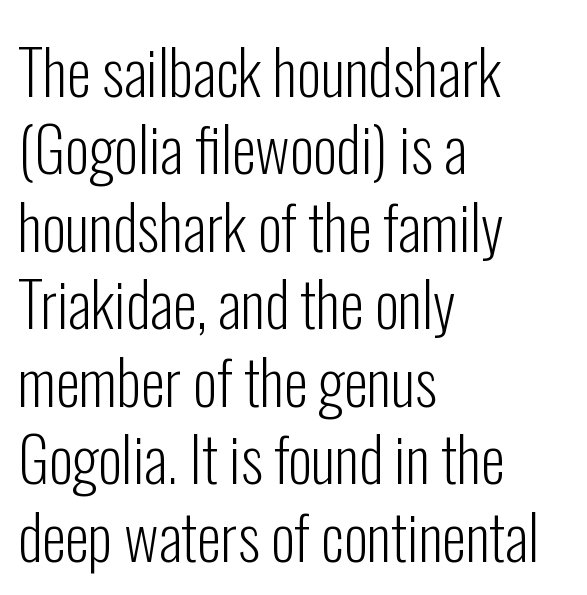
The image shows 61 px light, condensed sans-serif type, upright; set left-aligned, normal line spacing (1.27x), normal letter spacing, not underlined; low stroke contrast and a medium x-height.
